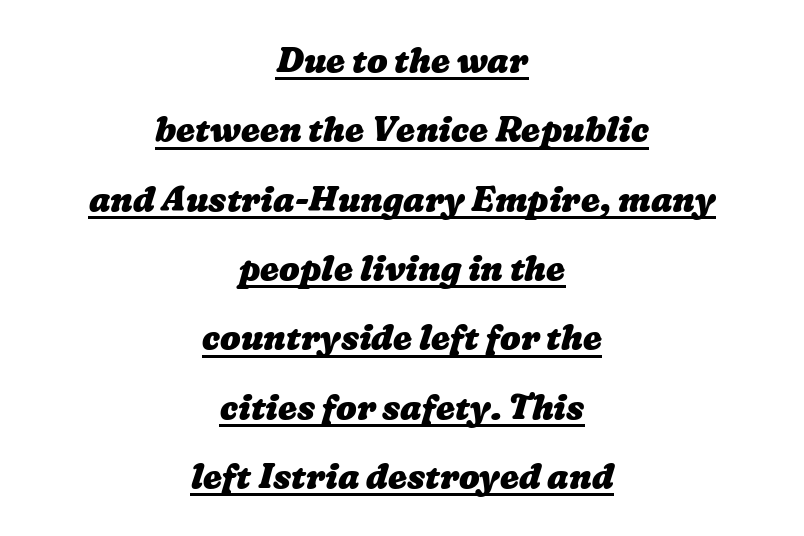
The letters are bold, with thick, heavy strokes. The letters advance in unequal steps, a hallmark of proportional type. The vertical gap from one line to the next is large. Decoration check: the copy is underlined.
